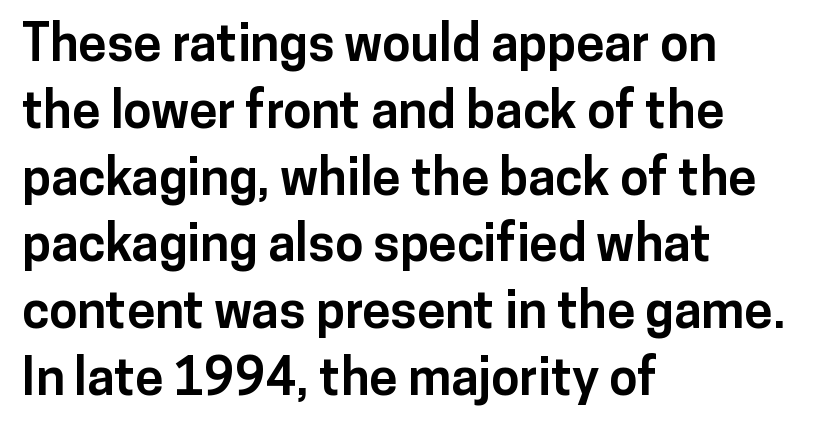
The image shows 51 px bold sans-serif type, upright; set left-aligned, normal line spacing (1.31x), normal letter spacing, not underlined; low stroke contrast and a medium x-height.
